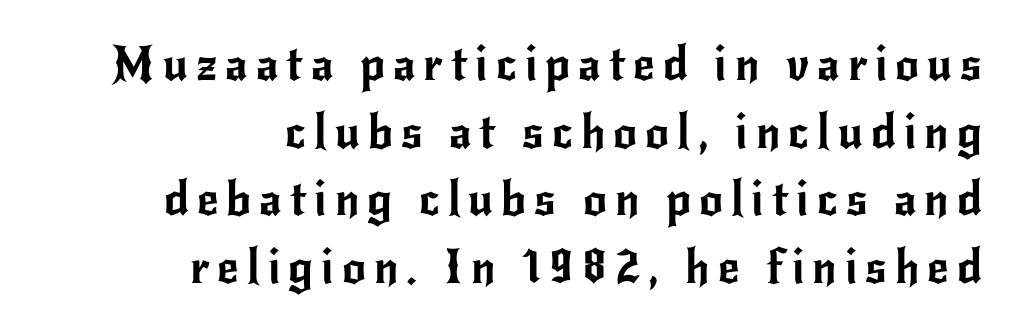
One glance says typical: line gaps are just what's usual. The typeface chosen for these lines omits serifs. A typesetter would call this proportional, since set widths differ per character. Has an underline been added? It has not. The rag falls on the left side of this text block.
